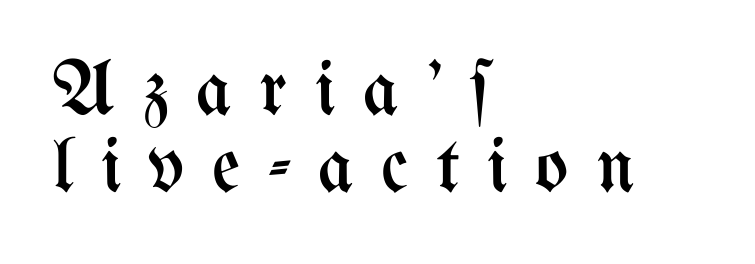
A typesetter would call this leading minimal, almost set solid. Proportional: the letters do not fall into vertical columns. The text block is weighted toward the left margin, trailing off unevenly rightward. Check under the words: just untouched page. Compared with a typical body face, this is equally light or lighter still. It's the straight-up-and-down kind of type.
